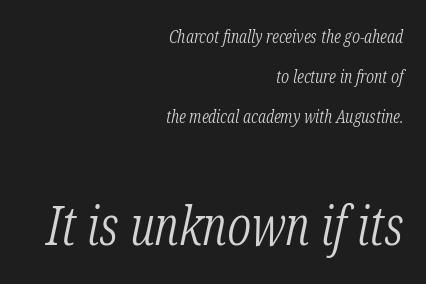
Nobody drew a line under any word here. The emphasis by scale lands on block number two, below. Spacing verdict: proportional, widths tailored to each character. Spacing between characters is what you'd get straight out of the box. This reads as an unemphasized weight, regular at the heaviest.
